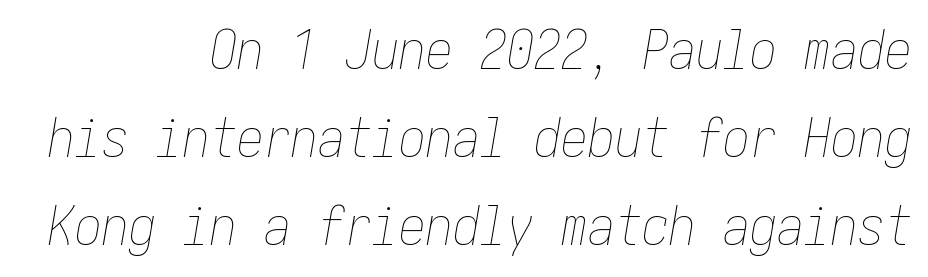
Q: Is the text bold? A: No.
Q: Is the text italic (slanted)? A: Yes, it leans right by about 10 degrees.
Q: Is the text underlined? A: No.
Q: How is the paragraph aligned? A: Right-aligned.
Q: Is the spacing between letters normal or unusually wide? A: Normal.
Q: Is the spacing between lines tight, normal or loose? A: Normal.
Q: Width (condensed, normal, or wide)? A: Condensed.
Q: Stroke contrast? A: Low.
Q: x-height? A: Medium.
